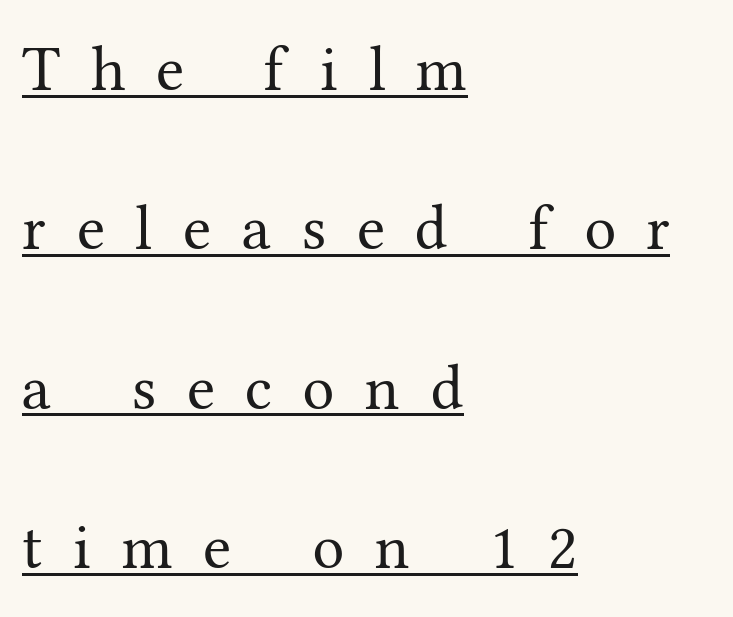
Q: Is the text bold? A: No.
Q: Is the text italic (slanted)? A: No, it is upright.
Q: Is the typeface a serif or a sans-serif typeface? A: Serif.
Q: Is the text underlined? A: Yes.
Q: How is the paragraph aligned? A: Left-aligned.
Q: Is the spacing between letters normal or unusually wide? A: Unusually wide.
Q: Is the spacing between lines tight, normal or loose? A: Loose.
Q: Width (condensed, normal, or wide)? A: Normal.
Q: Stroke contrast? A: Medium.
Q: x-height? A: Medium.
Q: Monospaced? A: No.
